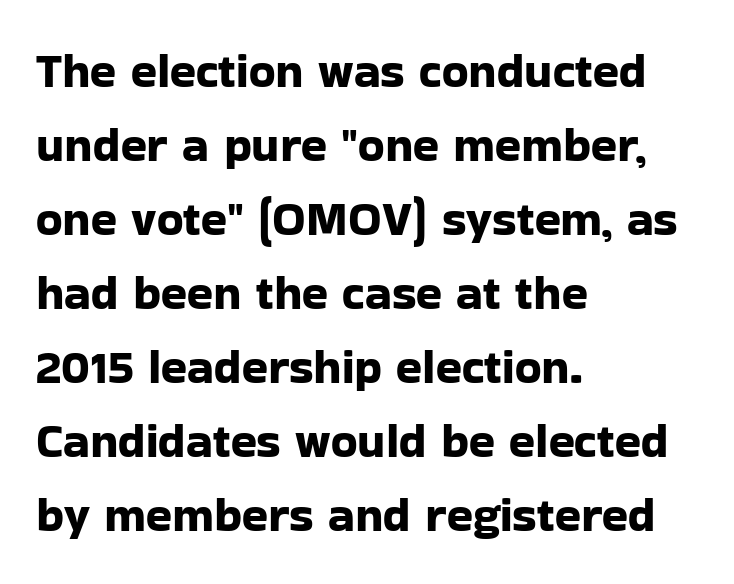
The image shows 48 px sans-serif type, upright; set left-aligned, normal line spacing (1.54x), normal letter spacing, not underlined; low stroke contrast and a medium x-height.
